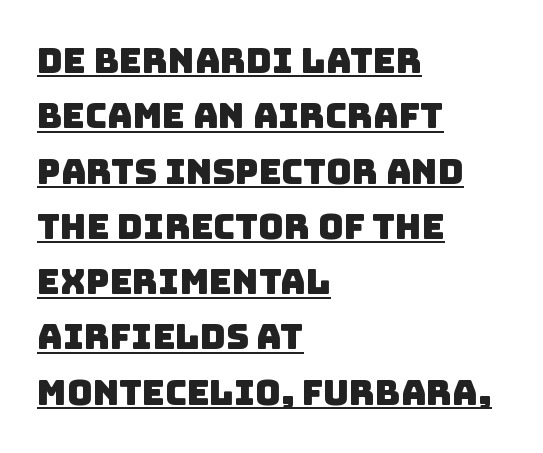
The image shows 35 px sans-serif type; set left-aligned, normal line spacing (1.58x), normal letter spacing, underlined; low stroke contrast and a large x-height.
